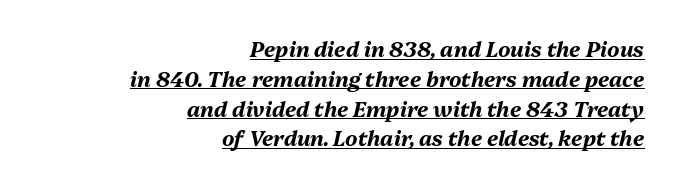
Q: Is the text bold? A: Yes.
Q: Is the text italic (slanted)? A: Yes, it leans right by about 13 degrees.
Q: Is the text underlined? A: Yes.
Q: How is the paragraph aligned? A: Right-aligned.
Q: Is the spacing between letters normal or unusually wide? A: Normal.
Q: Is the spacing between lines tight, normal or loose? A: Normal.
